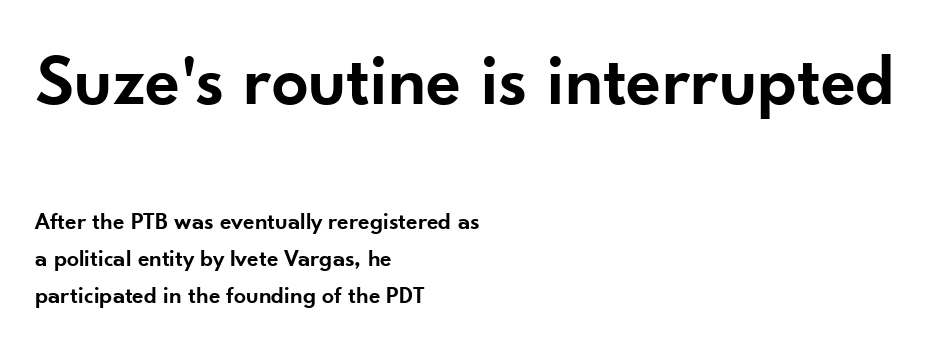
The image shows 73 px semibold sans-serif type, upright; set left-aligned, normal line spacing (1.54x), normal letter spacing, not underlined; the first (top) block is 3.04x larger; low stroke contrast and a small x-height.
